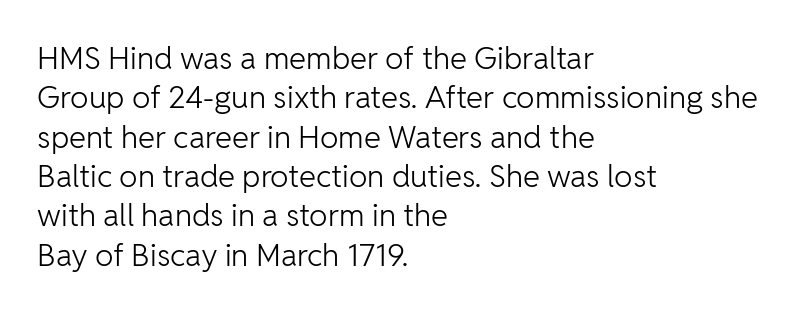
The image shows 31 px light sans-serif type, upright; set left-aligned, normal line spacing (1.27x), normal letter spacing, not underlined; low stroke contrast and a medium x-height.
